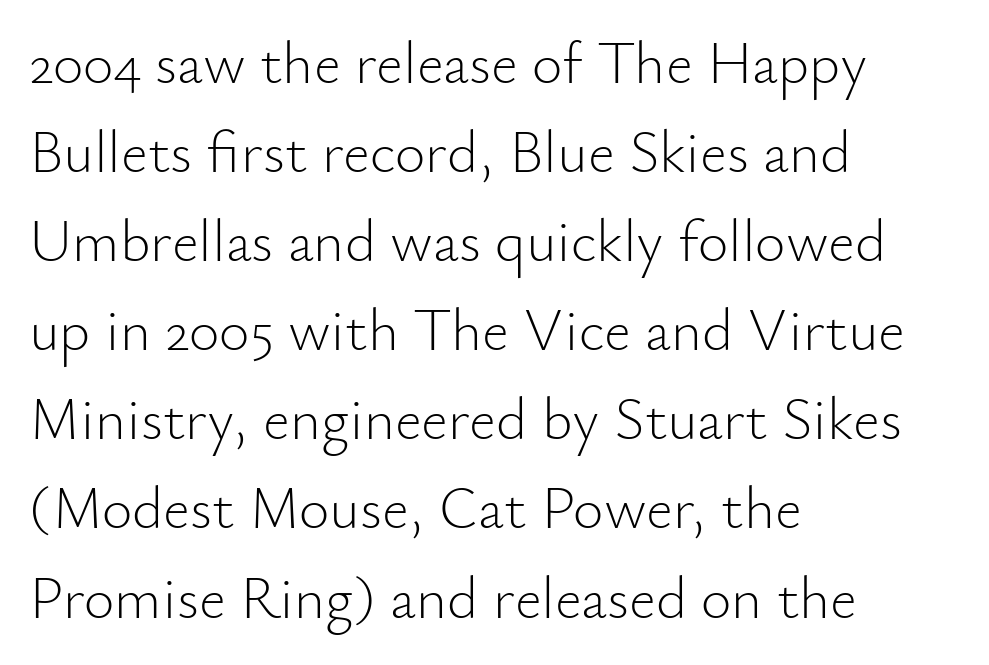
Q: Is the text bold? A: No.
Q: Is the text italic (slanted)? A: No, it is upright.
Q: Is the typeface a serif or a sans-serif typeface? A: Sans-serif.
Q: Is the text underlined? A: No.
Q: How is the paragraph aligned? A: Left-aligned.
Q: Is the spacing between letters normal or unusually wide? A: Normal.
Q: Is the spacing between lines tight, normal or loose? A: Normal.
Q: Width (condensed, normal, or wide)? A: Normal.
Q: Stroke contrast? A: Low.
Q: x-height? A: Small.
Q: Monospaced? A: No.
